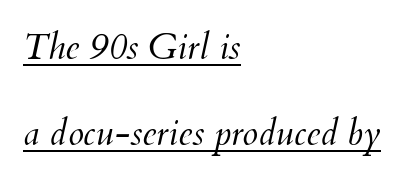
{"italic": "yes", "lean": "right", "slant_degrees": 12, "bold": "no", "weight": "light", "width": "normal", "stroke_contrast": "medium", "x_height": "small", "monospaced": "no", "underline": "yes", "align": "left", "line_spacing": "loose", "line_spacing_ratio": 2.39, "letter_spacing": "normal", "letter_spacing_em": 0.0, "glyph_px": 36}
